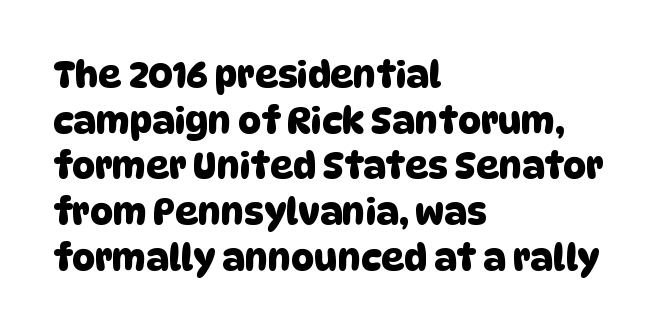
{"serif": "no", "width": "normal", "stroke_contrast": "low", "x_height": "large", "monospaced": "no", "underline": "no", "align": "left", "line_spacing": "normal", "line_spacing_ratio": 1.27, "letter_spacing": "normal", "letter_spacing_em": 0.0, "glyph_px": 36}
